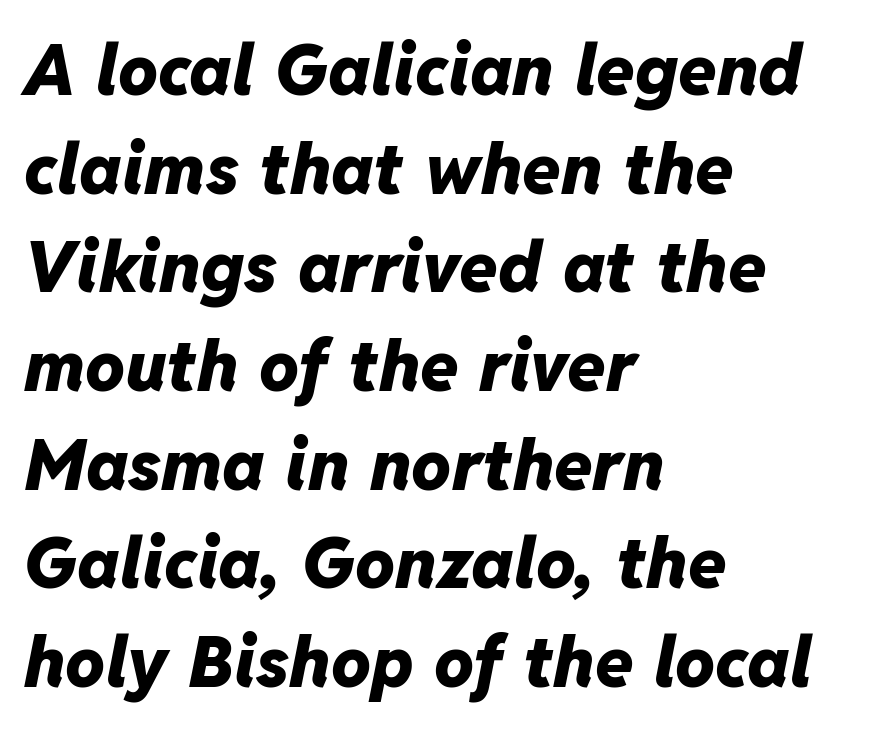
The image shows 70 px heavy type, italic (leaning right); set left-aligned, normal line spacing (1.41x), normal letter spacing, not underlined; low stroke contrast and a medium x-height.
